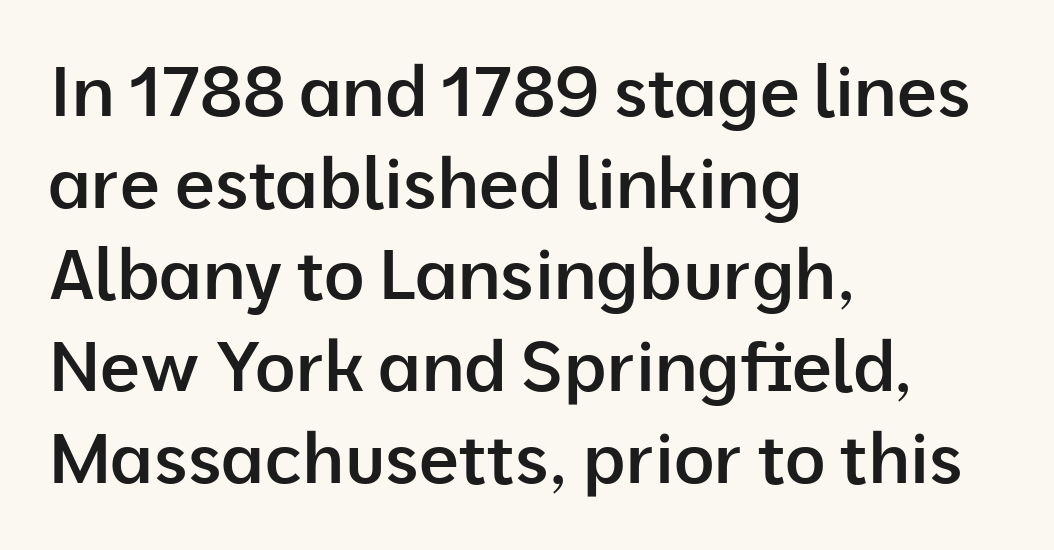
Q: Is the text bold? A: Semi-bold.
Q: Is the text italic (slanted)? A: No, it is upright.
Q: Is the typeface a serif or a sans-serif typeface? A: Sans-serif.
Q: Is the text underlined? A: No.
Q: How is the paragraph aligned? A: Left-aligned.
Q: Is the spacing between letters normal or unusually wide? A: Normal.
Q: Is the spacing between lines tight, normal or loose? A: Normal.
Q: Width (condensed, normal, or wide)? A: Normal.
Q: Stroke contrast? A: Low.
Q: x-height? A: Medium.
Q: Monospaced? A: No.
